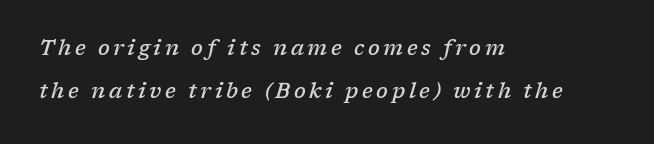
{"italic": "yes", "lean": "right", "slant_degrees": 17, "bold": "semi", "underline": "no", "align": "left", "line_spacing": "loose", "line_spacing_ratio": 2.06, "glyph_px": 21}
